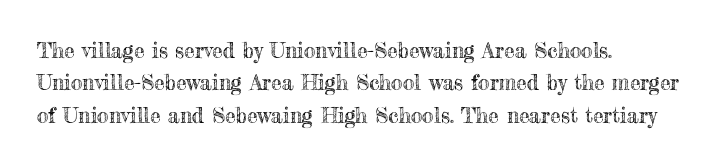
The image shows 21 px text type, upright; set left-aligned, normal line spacing (1.54x), normal letter spacing, not underlined.
